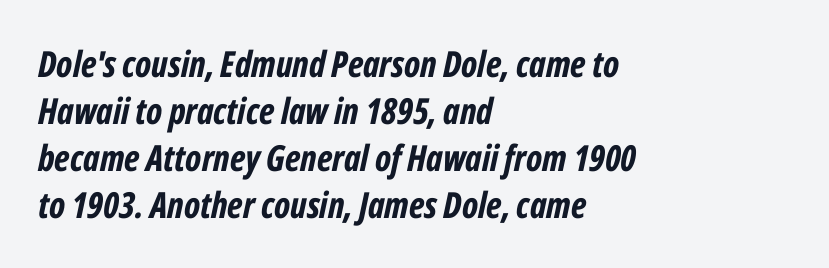
Varying glyph widths throughout — classic text-font behaviour. In terms of leading, this rendering sits right in the middle. Style check: oblique. The characters look thick and weighty, a clear bold. Tracking here is standard; glyphs follow each other at the usual distance.
